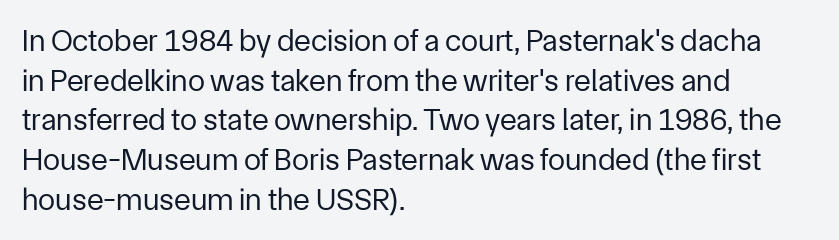
Upright lettering throughout. Compared with a typical body face, this is equally light or lighter still. This sample keeps an unexceptional amount of space between lines. The type family on display is of the sans-serif kind. Notice how the passage keeps a crisp vertical edge on the left only. These lines are rendered in a variable-pitch font.
